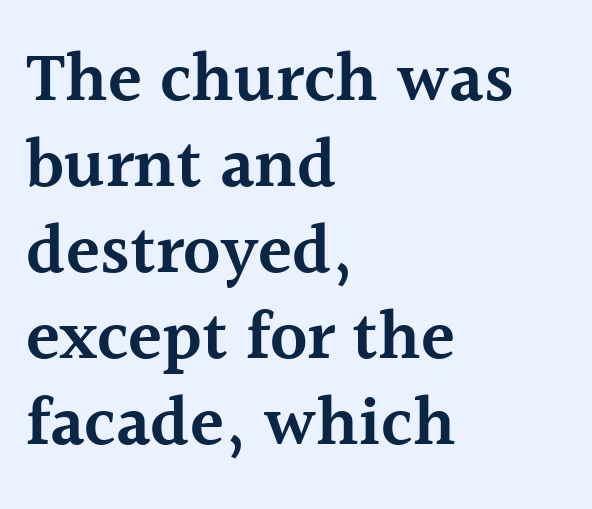
{"serif": "yes", "italic": "no", "bold": "semi", "weight": "semibold", "width": "normal", "x_height": "medium", "monospaced": "no", "underline": "no", "align": "left", "line_spacing_ratio": 1.23, "letter_spacing": "normal", "letter_spacing_em": 0.0, "glyph_px": 70}
